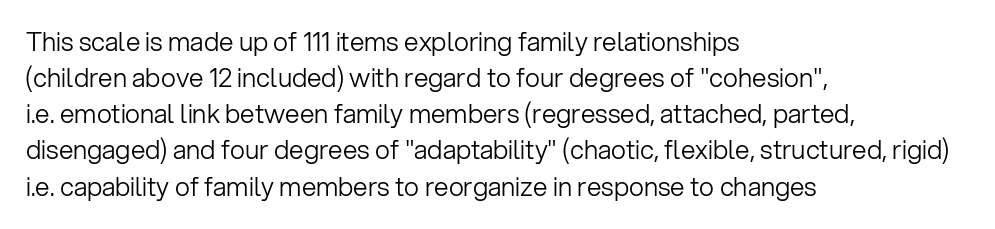
{"italic": "no", "bold": "no", "underline": "no", "align": "left", "line_spacing": "normal", "line_spacing_ratio": 1.39, "letter_spacing": "normal", "letter_spacing_em": 0.0, "glyph_px": 26}
